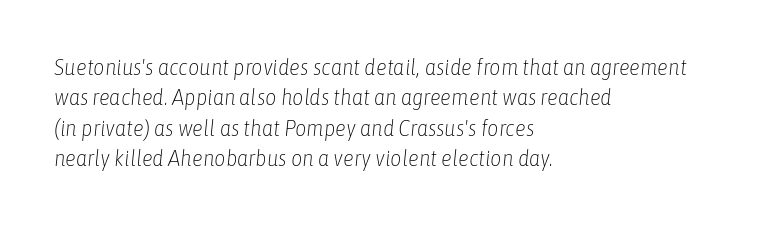
The image shows 22 px text type, italic (leaning right); set left-aligned, normal line spacing (1.38x), normal letter spacing, not underlined.
